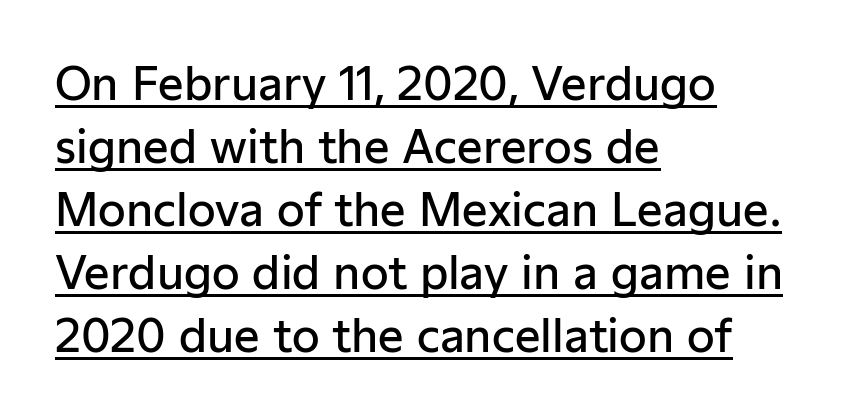
The image shows 45 px semibold sans-serif type, upright; set left-aligned, normal line spacing (1.4x), normal letter spacing, underlined; low stroke contrast and a medium x-height.
